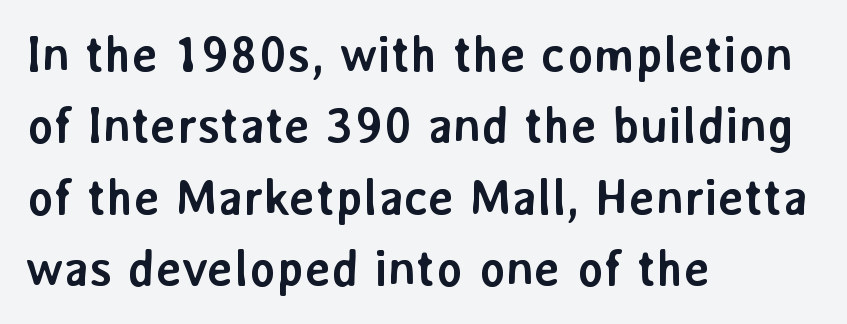
Q: Is the text bold? A: Yes.
Q: Is the text italic (slanted)? A: No, it is upright.
Q: Is the typeface a serif or a sans-serif typeface? A: Sans-serif.
Q: Is the text underlined? A: No.
Q: How is the paragraph aligned? A: Left-aligned.
Q: Is the spacing between letters normal or unusually wide? A: Normal.
Q: Is the spacing between lines tight, normal or loose? A: Normal.
Q: Width (condensed, normal, or wide)? A: Normal.
Q: Stroke contrast? A: Low.
Q: x-height? A: Medium.
Q: Monospaced? A: No.
